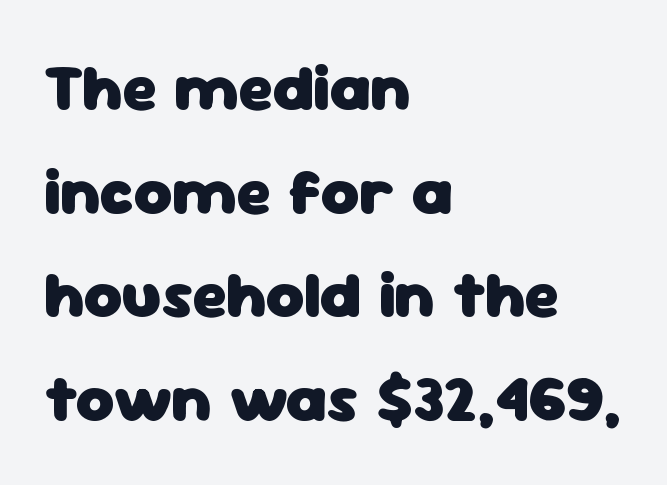
The image shows 66 px heavy sans-serif type, upright; set left-aligned, normal line spacing (1.57x), normal letter spacing, not underlined; low stroke contrast and a medium x-height.
